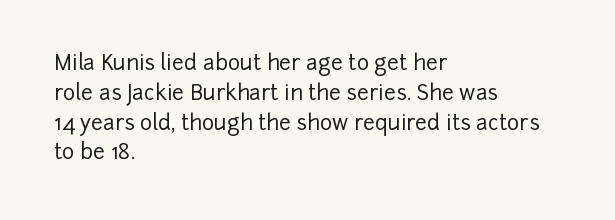
Q: Is the text italic (slanted)? A: No, it is upright.
Q: Is the text underlined? A: No.
Q: How is the paragraph aligned? A: Left-aligned.
Q: Is the spacing between letters normal or unusually wide? A: Normal.
Q: Is the spacing between lines tight, normal or loose? A: Normal.
